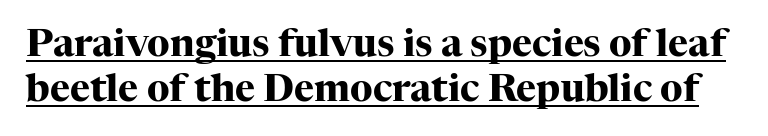
The horizontal fit of the characters is conventional and even. In terms of posture, this sample is upright. These characters rest on top of a visible drawn line. This rendering employs a face with finishing strokes, i.e., a serif. Summary of weight: heavy, a full bold.
